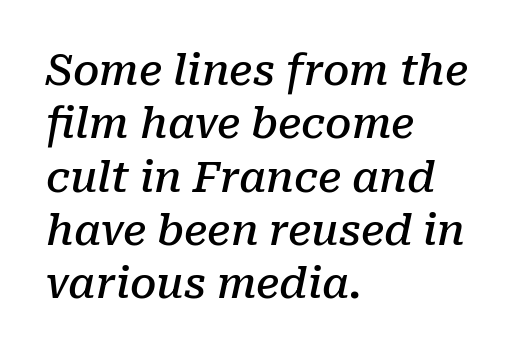
The image shows 42 px semibold serif type, italic (leaning right); set left-aligned, normal line spacing (1.27x), normal letter spacing, not underlined; low stroke contrast and a medium x-height.
